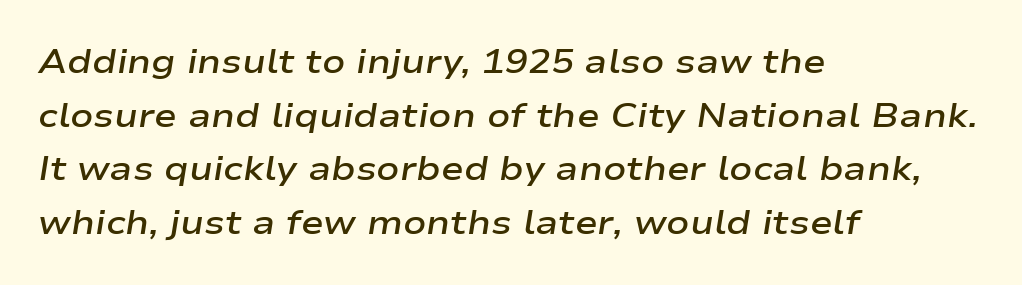
{"italic": "yes", "lean": "right", "slant_degrees": 9, "bold": "semi", "weight": "semibold", "width": "wide", "stroke_contrast": "low", "x_height": "medium", "monospaced": "no", "underline": "no", "align": "left", "line_spacing": "normal", "line_spacing_ratio": 1.58, "letter_spacing": "normal", "letter_spacing_em": 0.0, "glyph_px": 34}
